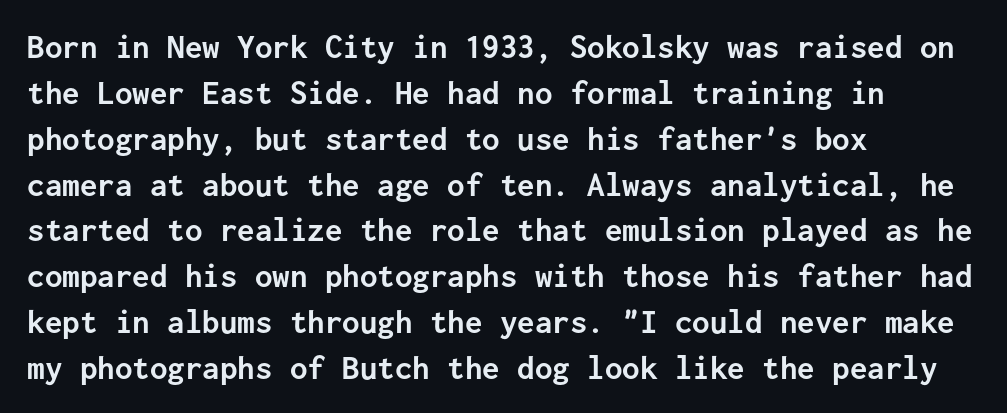
The image shows 35 px semibold sans-serif type, upright, monospaced; set left-aligned, normal line spacing (1.31x), normal letter spacing, not underlined; low stroke contrast and a medium x-height.
